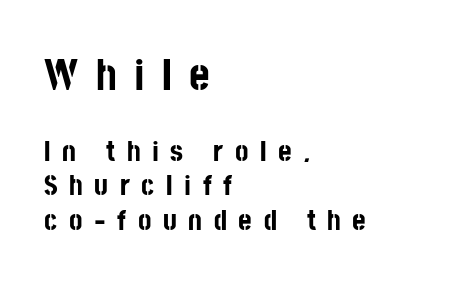
Q: Is the text bold? A: Yes.
Q: Is the text italic (slanted)? A: No, it is upright.
Q: Is the typeface a serif or a sans-serif typeface? A: Sans-serif.
Q: Is the text underlined? A: No.
Q: How is the paragraph aligned? A: Left-aligned.
Q: Is the spacing between letters normal or unusually wide? A: Unusually wide.
Q: Which block of text is set in a larger size, the first (top) or the second (bottom)? A: The first (top) one.
Q: Width (condensed, normal, or wide)? A: Condensed.
Q: Stroke contrast? A: Low.
Q: x-height? A: Large.
Q: Monospaced? A: No.
